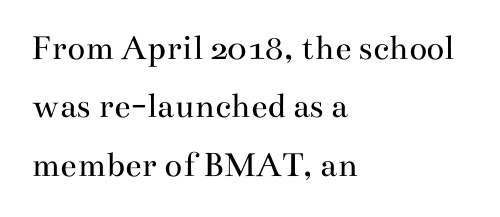
Q: Is the text bold? A: No.
Q: Is the text italic (slanted)? A: No, it is upright.
Q: Is the typeface a serif or a sans-serif typeface? A: Serif.
Q: Is the text underlined? A: No.
Q: How is the paragraph aligned? A: Left-aligned.
Q: Is the spacing between letters normal or unusually wide? A: Normal.
Q: Is the spacing between lines tight, normal or loose? A: Normal.
Q: Width (condensed, normal, or wide)? A: Wide.
Q: Stroke contrast? A: Medium.
Q: x-height? A: Small.
Q: Monospaced? A: No.
